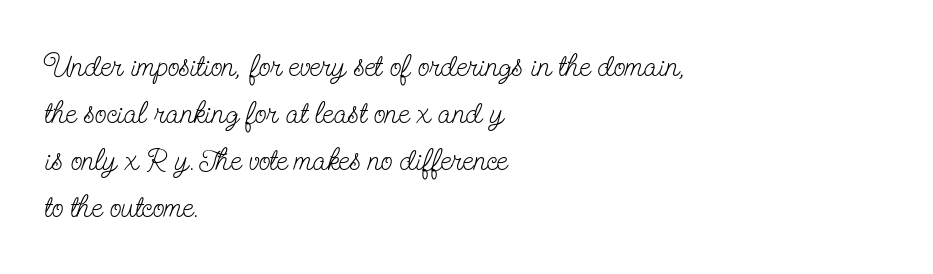
Teacher's note: observe the even left margin — that is flush-left alignment. Unlike a clean sans, this face finishes its strokes with serifs. The typesetting does not lean heavy: it is not bold. Horizontal bands of white between lines are of average thickness.
